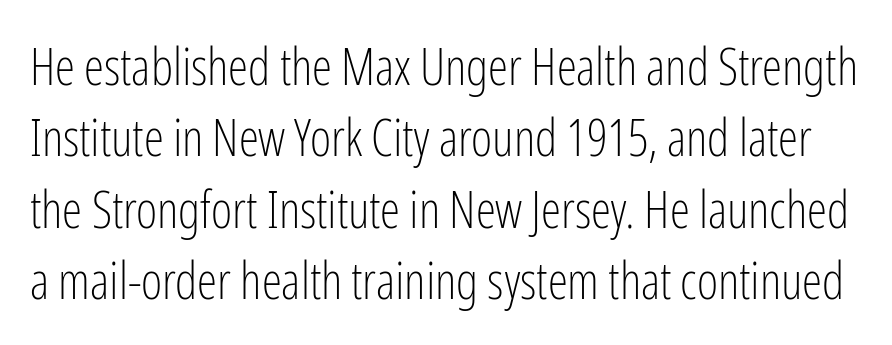
{"serif": "no", "italic": "no", "bold": "no", "weight": "light", "width": "condensed", "stroke_contrast": "low", "x_height": "medium", "monospaced": "no", "underline": "no", "line_spacing": "normal", "line_spacing_ratio": 1.4, "letter_spacing": "normal", "letter_spacing_em": 0.0, "glyph_px": 51}
